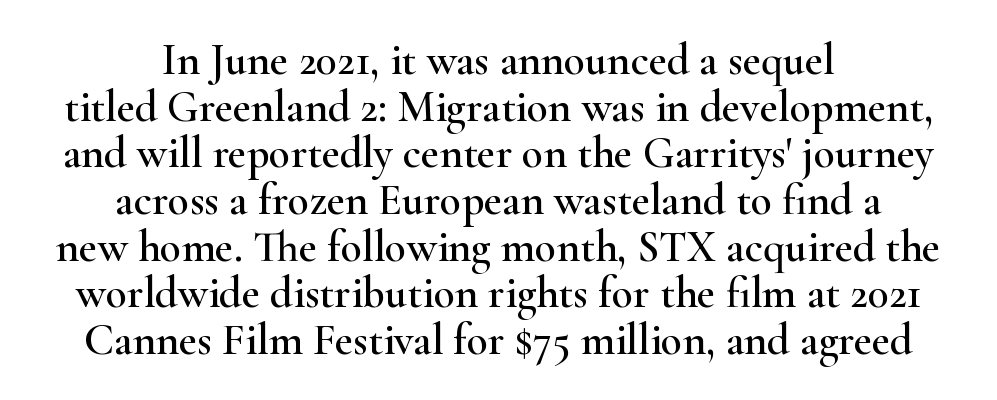
The line-height multiplier appears low, near solid setting. Nothing unusual about the tracking: characters are spaced as the font intends. The lines in this sample share a center point and differ in where they start and stop. To sum up the face: it has serifs. Unlike italic type, these characters show no tilt at all. Glance below the letters and you will spot only blank space.
